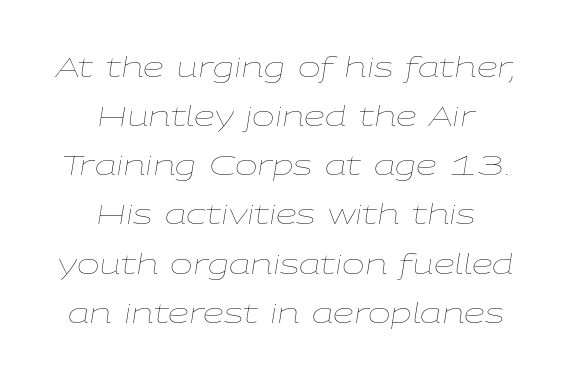
Weight: in the light-to-regular range. Only glyphs here, with clear space below each row. Rendered with sloped, italic letterforms. Compared with a flush-left layout, this one balances lines on the center instead. This rendering leaves character spacing at its baseline value.
